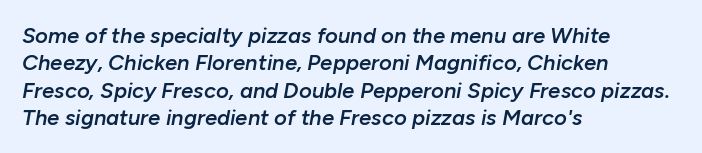
Q: Is the text bold? A: Semi-bold.
Q: Is the text italic (slanted)? A: Yes, it leans right by about 10 degrees.
Q: Is the text underlined? A: No.
Q: How is the paragraph aligned? A: Left-aligned.
Q: Is the spacing between letters normal or unusually wide? A: Normal.
